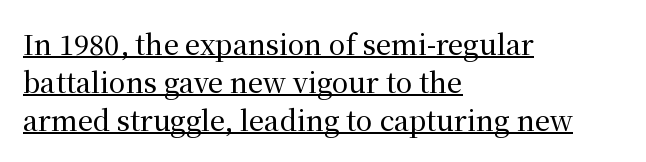
Horizontally, the lines are justified to the leading edge only. Honestly, the underline is the first thing you notice here. The specimen reads as upright at a glance. Compared with typical paragraphs, the rows here are spaced about the same. In terms of letterspacing, this is plain default setting.
